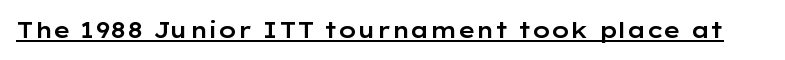
Q: Is the text italic (slanted)? A: No, it is upright.
Q: Is the text underlined? A: Yes.
Q: Is the spacing between letters normal or unusually wide? A: Normal.
